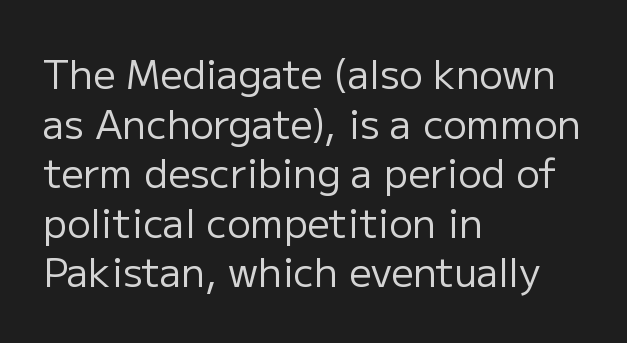
These lines are rendered in a variable-pitch font. Stroke terminals: plain, sans-serif. These lines are set flush left with a ragged right edge. One glance says typical: line gaps are just what's usual. A typesetter would mark this as roman, not italic. Underline: absent.
